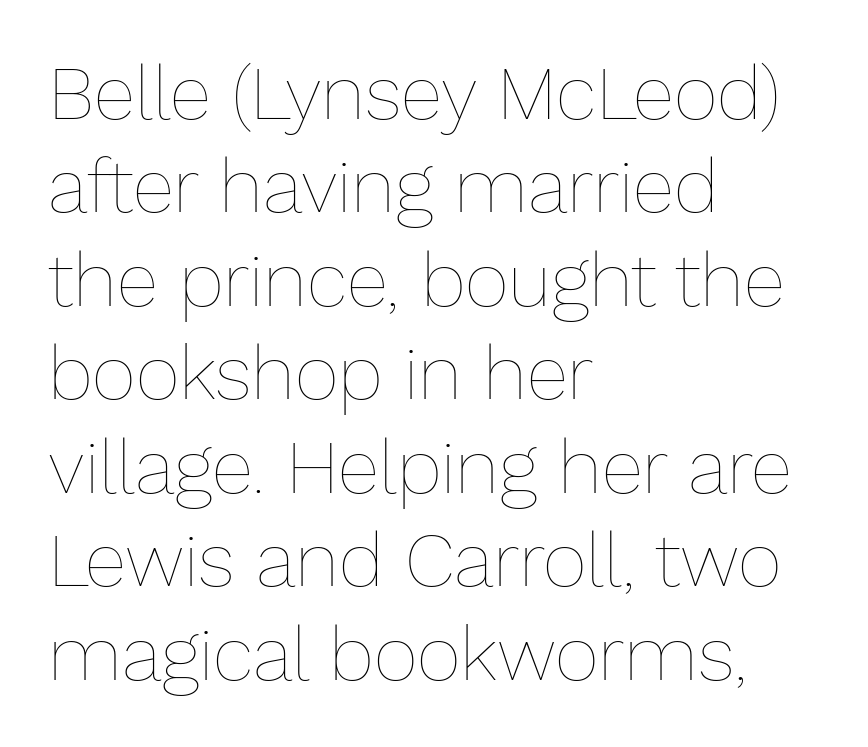
Q: Is the text bold? A: No.
Q: Is the text italic (slanted)? A: No, it is upright.
Q: Is the text underlined? A: No.
Q: How is the paragraph aligned? A: Left-aligned.
Q: Is the spacing between letters normal or unusually wide? A: Normal.
Q: Width (condensed, normal, or wide)? A: Normal.
Q: Stroke contrast? A: Low.
Q: x-height? A: Medium.
Q: Monospaced? A: No.
